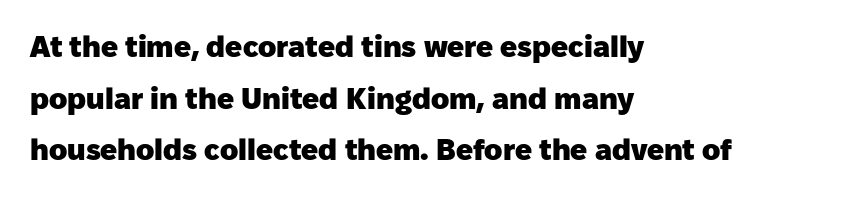
{"serif": "no", "italic": "no", "bold": "yes", "weight": "heavy", "width": "normal", "stroke_contrast": "low", "x_height": "medium", "monospaced": "no", "underline": "no", "align": "left", "line_spacing_ratio": 1.72, "letter_spacing": "normal", "letter_spacing_em": 0.0, "glyph_px": 30}
